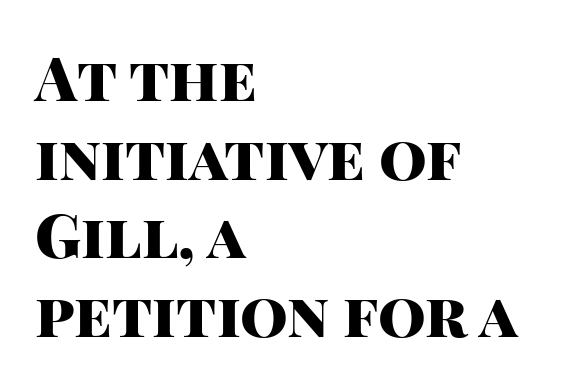
The image shows 61 px heavy sans-serif type, upright; set left-aligned, normal line spacing (1.29x), normal letter spacing, not underlined; high stroke contrast and a large x-height.
